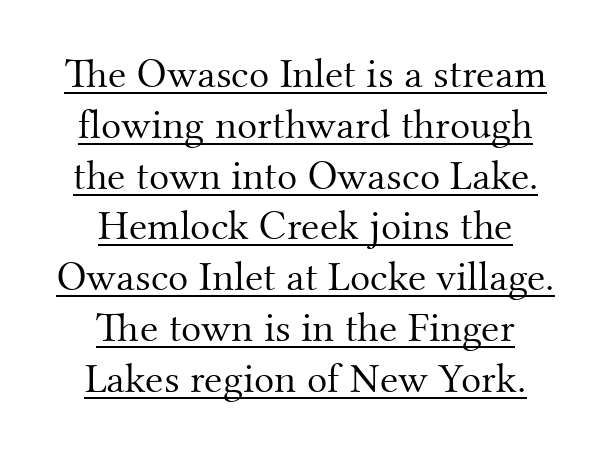
{"serif": "yes", "italic": "no", "bold": "no", "weight": "light", "width": "normal", "stroke_contrast": "medium", "x_height": "small", "monospaced": "no", "underline": "yes", "align": "center", "line_spacing_ratio": 1.21, "letter_spacing": "normal", "letter_spacing_em": 0.0, "glyph_px": 42}
